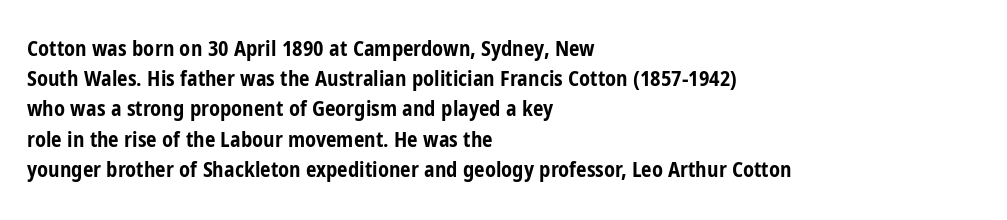
Emphasis by weight is at full strength: bold. Compared with typical body copy, the letter spacing here is the same. The passage shown is not underscored anywhere. Each new line begins a customary step beneath the previous one.
